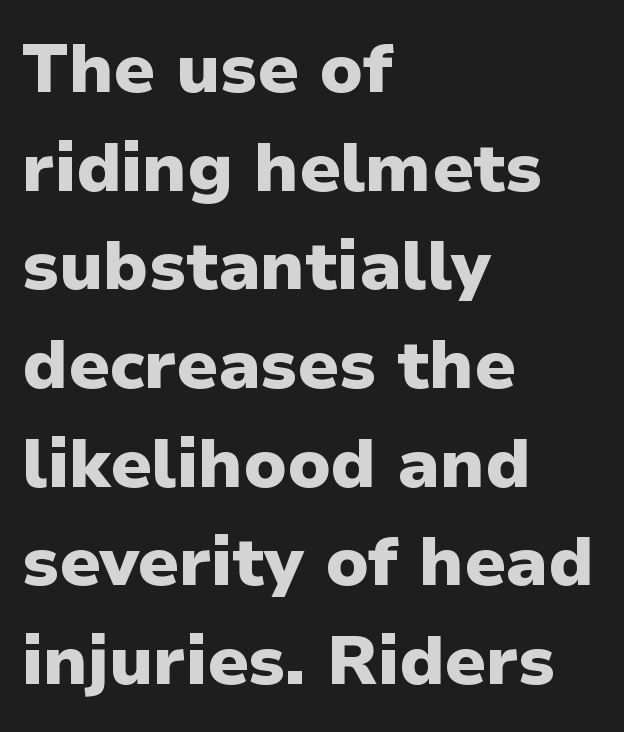
{"serif": "no", "italic": "no", "bold": "yes", "weight": "heavy", "width": "normal", "stroke_contrast": "low", "x_height": "medium", "monospaced": "no", "underline": "no", "align": "left", "line_spacing": "normal", "line_spacing_ratio": 1.43, "letter_spacing": "normal", "letter_spacing_em": 0.0, "glyph_px": 69}
